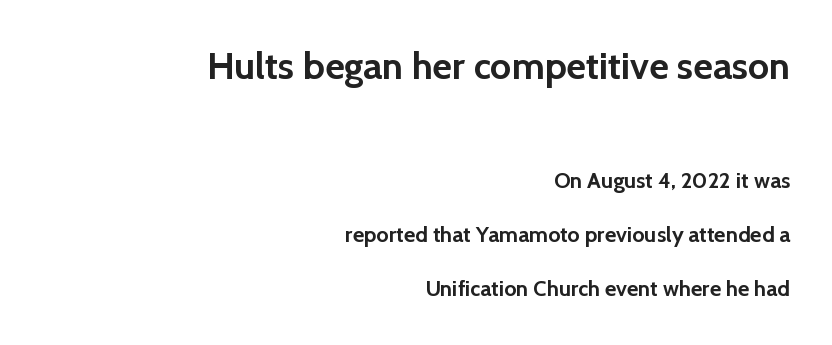
The image shows 38 px semibold sans-serif type, upright; set right-aligned, loose line spacing (2.46x), normal letter spacing, not underlined; the first (top) block is 1.73x larger; a medium x-height.
